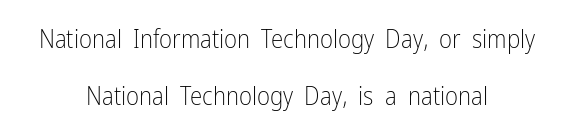
The image shows 25 px text type, upright; set centered, loose line spacing (2.3x), normal letter spacing, not underlined.
